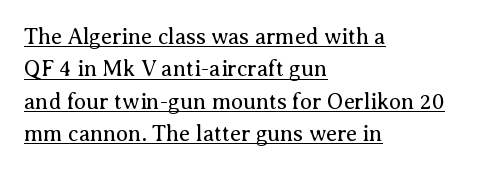
These lines were composed using upright roman letters. You can see a thin bar hugging the bottom of the glyphs. The typesetting does not lean heavy: it is not bold. Leftover space on each line is placed entirely after the last word.
